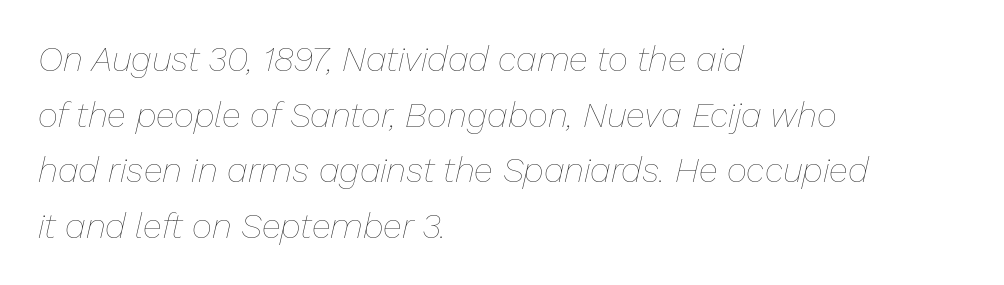
{"italic": "yes", "lean": "right", "slant_degrees": 13, "bold": "no", "weight": "thin", "width": "normal", "stroke_contrast": "low", "x_height": "medium", "monospaced": "no", "underline": "no", "align": "left", "line_spacing": "normal", "line_spacing_ratio": 1.59, "letter_spacing": "normal", "letter_spacing_em": 0.0, "glyph_px": 35}
